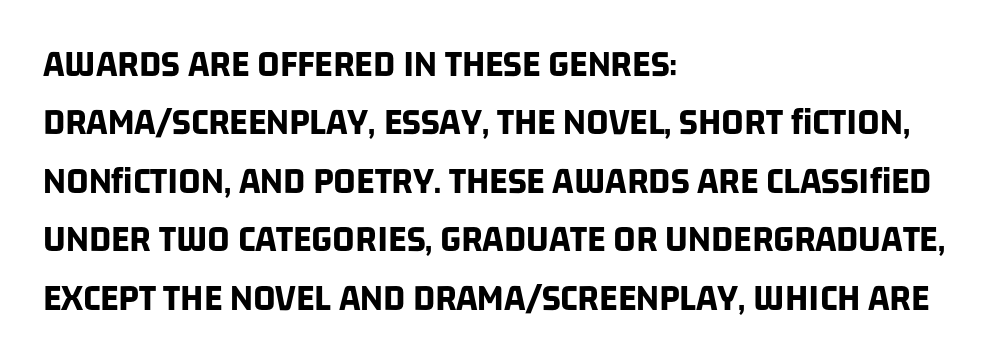
The image shows 39 px bold, condensed sans-serif type; set left-aligned, normal line spacing (1.5x), normal letter spacing, not underlined; low stroke contrast and a large x-height.
